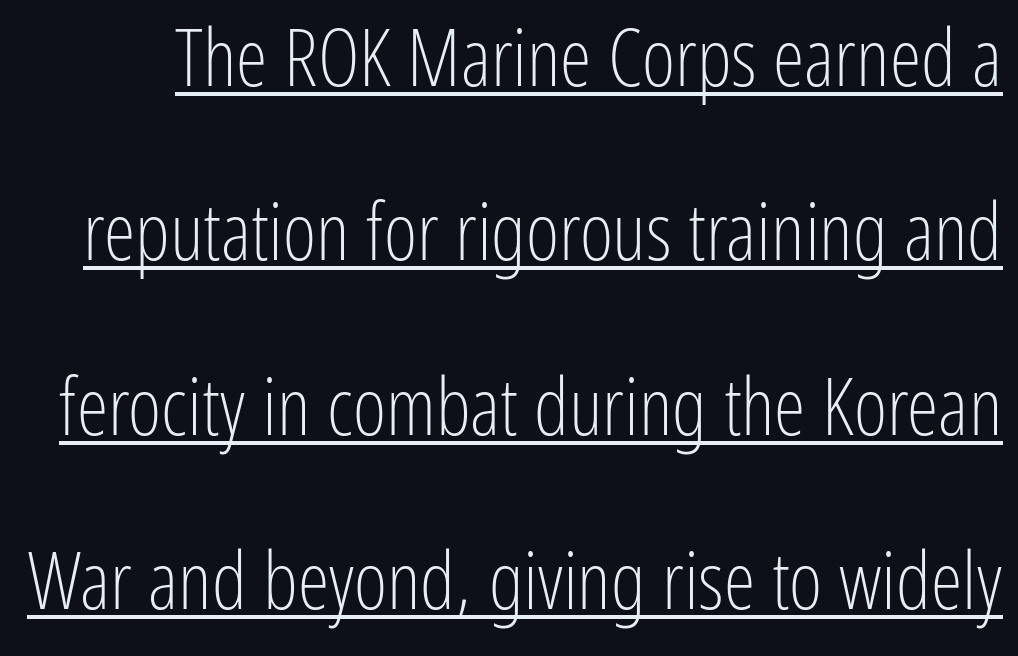
The image shows 80 px light, condensed sans-serif type, upright; set loose line spacing (2.18x), normal letter spacing, underlined; low stroke contrast and a medium x-height.
